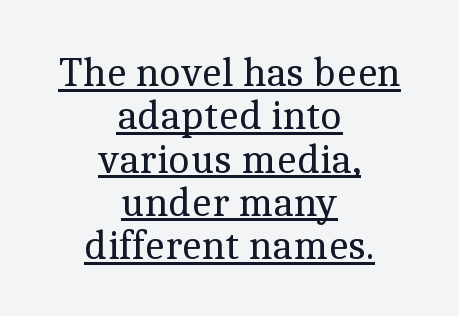
The image shows 42 px regular-weight serif type, upright; set centered, tight line spacing (1.03x), normal letter spacing, underlined; a medium x-height.
